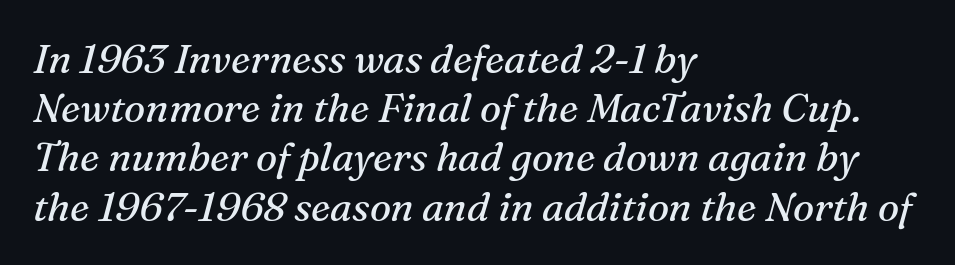
{"serif": "yes", "italic": "yes", "lean": "right", "slant_degrees": 16, "bold": "no", "weight": "regular", "width": "normal", "stroke_contrast": "medium", "x_height": "medium", "monospaced": "no", "underline": "no", "align": "left", "line_spacing_ratio": 1.23, "letter_spacing": "normal", "letter_spacing_em": 0.0, "glyph_px": 40}
